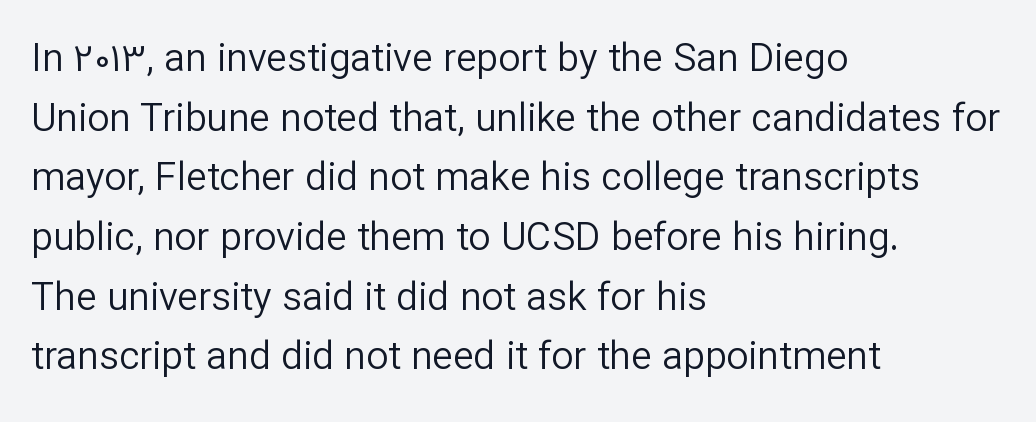
{"serif": "no", "italic": "no", "bold": "no", "weight": "regular", "width": "normal", "stroke_contrast": "low", "x_height": "medium", "monospaced": "no", "underline": "no", "align": "left", "line_spacing": "normal", "line_spacing_ratio": 1.53, "letter_spacing": "normal", "letter_spacing_em": 0.0, "glyph_px": 39}
